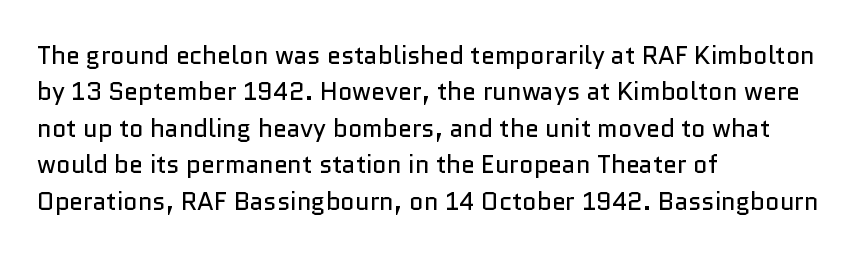
{"italic": "no", "bold": "no", "underline": "no", "align": "left", "line_spacing": "normal", "line_spacing_ratio": 1.46, "letter_spacing": "normal", "letter_spacing_em": 0.0, "glyph_px": 25}
